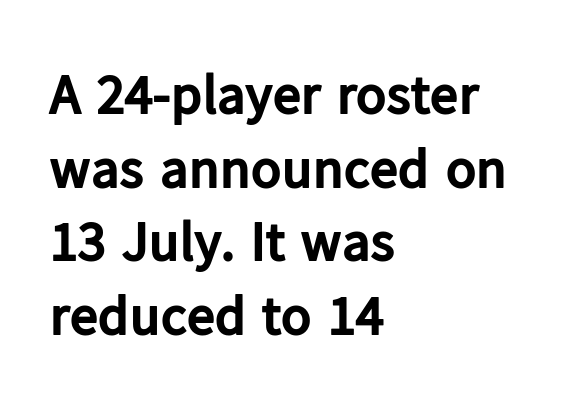
{"serif": "no", "italic": "no", "bold": "yes", "weight": "bold", "width": "normal", "stroke_contrast": "low", "x_height": "medium", "monospaced": "no", "underline": "no", "align": "left", "line_spacing": "normal", "line_spacing_ratio": 1.29, "letter_spacing": "normal", "letter_spacing_em": 0.0, "glyph_px": 57}
